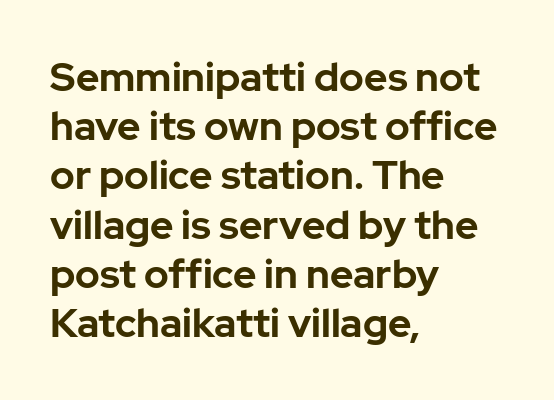
The image shows 40 px bold sans-serif type, upright; set left-aligned, line spacing 1.23x, normal letter spacing, not underlined; low stroke contrast and a medium x-height.
